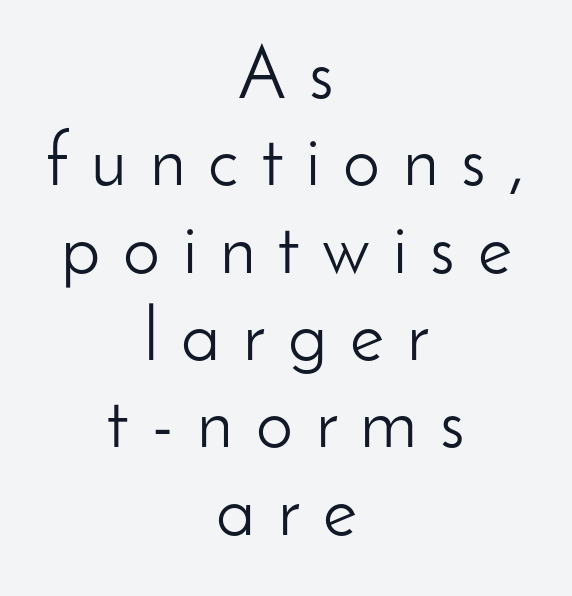
Q: Is the text bold? A: No.
Q: Is the text italic (slanted)? A: No, it is upright.
Q: Is the typeface a serif or a sans-serif typeface? A: Sans-serif.
Q: Is the text underlined? A: No.
Q: How is the paragraph aligned? A: Centered.
Q: Is the spacing between letters normal or unusually wide? A: Unusually wide.
Q: Width (condensed, normal, or wide)? A: Normal.
Q: Stroke contrast? A: Low.
Q: x-height? A: Small.
Q: Monospaced? A: No.
